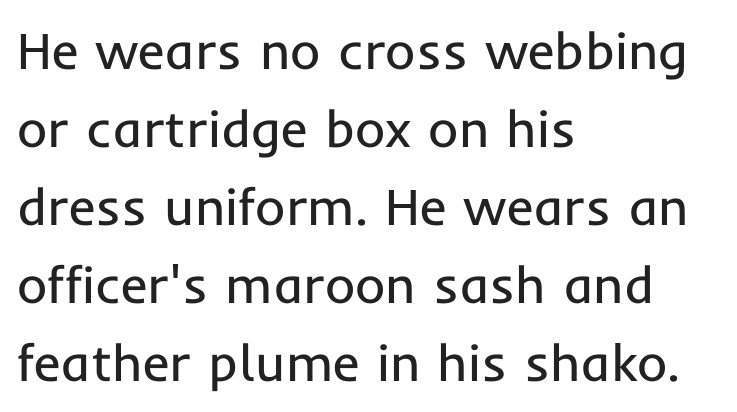
All the whitespace from short lines collects on the right. The lettering holds an erect, upright posture throughout. Stems and bowls with no extra thickness — not bold. Compared with typical paragraphs, the rows here are spaced about the same. Inter-character spacing is left at the font's built-in metrics. A typesetter would call this proportional, since set widths differ per character.
